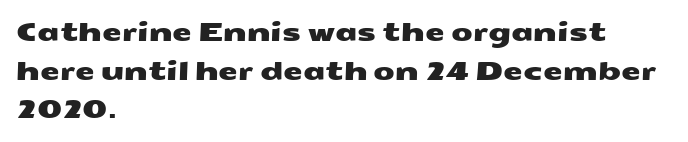
{"underline": "no", "align": "left", "line_spacing": "normal", "line_spacing_ratio": 1.55, "letter_spacing": "normal", "letter_spacing_em": 0.0, "glyph_px": 25}
